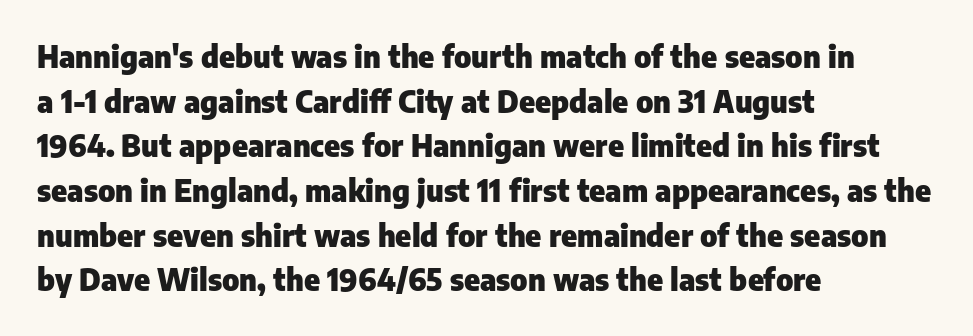
{"serif": "no", "italic": "no", "bold": "yes", "weight": "heavy", "width": "normal", "stroke_contrast": "low", "x_height": "medium", "monospaced": "no", "underline": "no", "align": "left", "line_spacing": "normal", "line_spacing_ratio": 1.49, "letter_spacing": "normal", "letter_spacing_em": 0.0, "glyph_px": 30}
